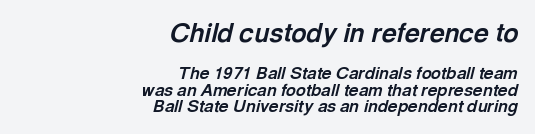
{"italic": "yes", "lean": "right", "slant_degrees": 13, "bold": "yes", "underline": "no", "align": "right", "line_spacing": "tight", "line_spacing_ratio": 0.95, "letter_spacing": "normal", "letter_spacing_em": 0.0, "larger_block": "first", "size_ratio": 1.53, "glyph_px": 26}
